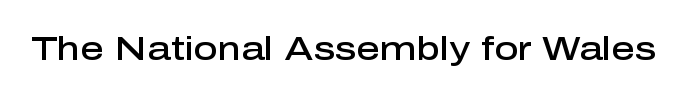
{"serif": "no", "italic": "no", "bold": "semi", "weight": "semibold", "width": "normal", "stroke_contrast": "low", "x_height": "medium", "monospaced": "no", "underline": "no", "letter_spacing": "normal", "letter_spacing_em": 0.0, "glyph_px": 33}
